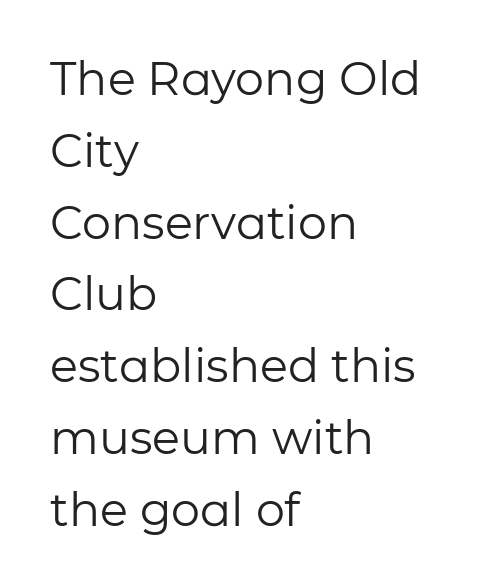
{"serif": "no", "italic": "no", "bold": "no", "weight": "regular", "width": "normal", "stroke_contrast": "low", "x_height": "medium", "monospaced": "no", "underline": "no", "align": "left", "line_spacing": "normal", "line_spacing_ratio": 1.56, "letter_spacing": "normal", "letter_spacing_em": 0.0, "glyph_px": 46}
